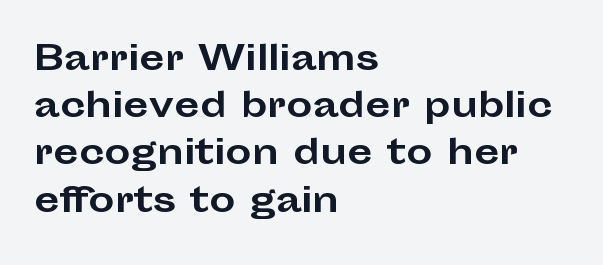
{"serif": "no", "italic": "no", "bold": "yes", "weight": "bold", "width": "wide", "stroke_contrast": "low", "x_height": "medium", "monospaced": "no", "underline": "no", "align": "left", "line_spacing": "normal", "line_spacing_ratio": 1.43, "letter_spacing": "normal", "letter_spacing_em": 0.0, "glyph_px": 33}
